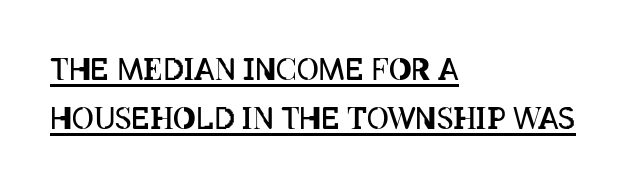
Q: Is the text bold? A: No.
Q: Is the text italic (slanted)? A: No, it is upright.
Q: Is the text underlined? A: Yes.
Q: How is the paragraph aligned? A: Left-aligned.
Q: Is the spacing between letters normal or unusually wide? A: Normal.
Q: Is the spacing between lines tight, normal or loose? A: Normal.
Q: Width (condensed, normal, or wide)? A: Condensed.
Q: Stroke contrast? A: Low.
Q: x-height? A: Large.
Q: Monospaced? A: No.
